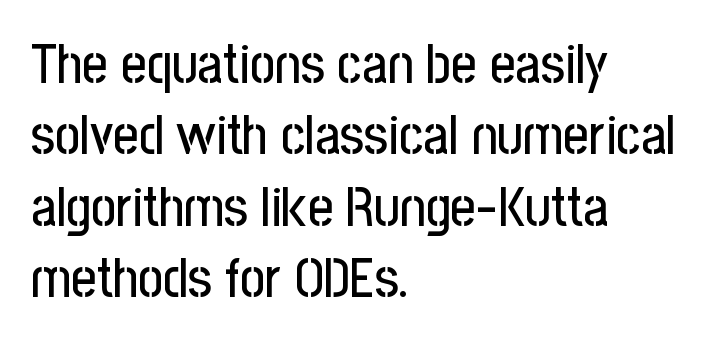
Q: Is the text italic (slanted)? A: No, it is upright.
Q: Is the typeface a serif or a sans-serif typeface? A: Sans-serif.
Q: Is the text underlined? A: No.
Q: How is the paragraph aligned? A: Left-aligned.
Q: Is the spacing between letters normal or unusually wide? A: Normal.
Q: Is the spacing between lines tight, normal or loose? A: Normal.
Q: Width (condensed, normal, or wide)? A: Condensed.
Q: Stroke contrast? A: Low.
Q: x-height? A: Medium.
Q: Monospaced? A: No.
